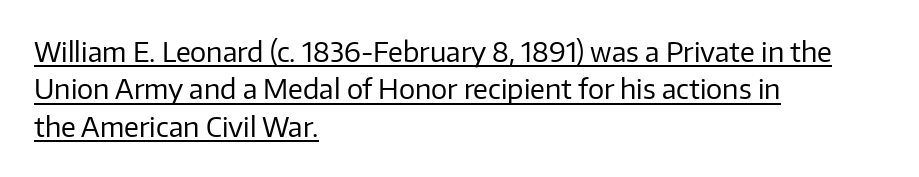
The image shows 27 px text type, upright; set left-aligned, normal line spacing (1.38x), normal letter spacing, underlined.
